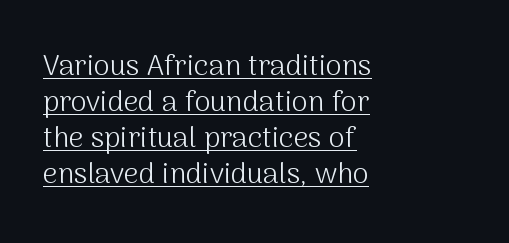
Q: Is the text bold? A: No.
Q: Is the text italic (slanted)? A: No, it is upright.
Q: Is the typeface a serif or a sans-serif typeface? A: Sans-serif.
Q: Is the text underlined? A: Yes.
Q: How is the paragraph aligned? A: Left-aligned.
Q: Is the spacing between letters normal or unusually wide? A: Normal.
Q: Width (condensed, normal, or wide)? A: Normal.
Q: Stroke contrast? A: Medium.
Q: x-height? A: Medium.
Q: Monospaced? A: No.
